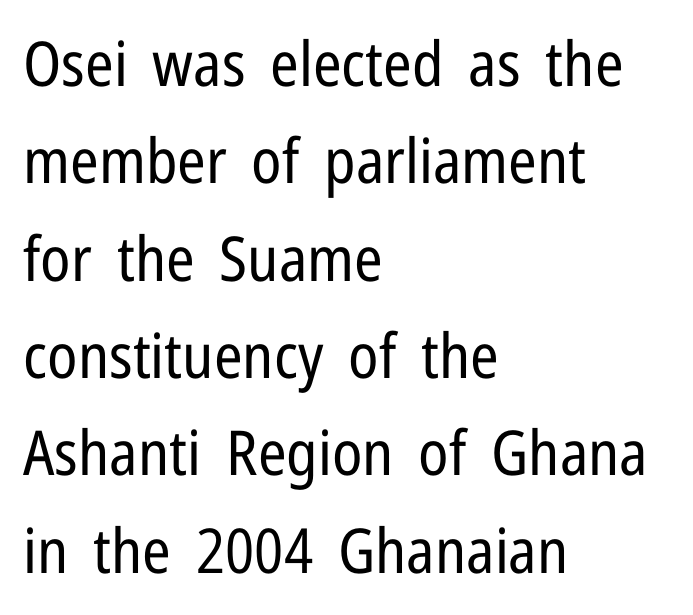
{"serif": "no", "italic": "no", "bold": "no", "weight": "regular", "width": "condensed", "stroke_contrast": "low", "x_height": "medium", "monospaced": "no", "underline": "no", "align": "left", "line_spacing": "normal", "line_spacing_ratio": 1.57, "letter_spacing": "normal", "letter_spacing_em": 0.0, "glyph_px": 62}
